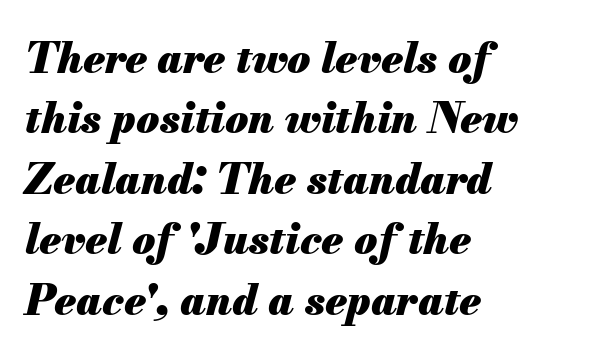
Type without underlining. It's the slanting kind of type. The paragraph has a hard left edge and a soft right edge. The face used here is rendered with its standard letterfit. A typesetter would call this proportional, since set widths differ per character. Strokes here are thick enough to call this a true bold.
